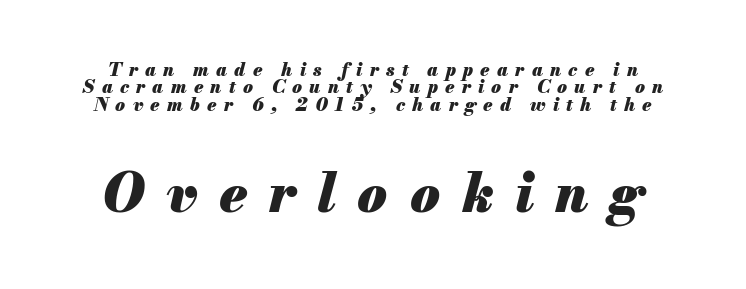
The image shows 54 px heavy type, italic (leaning right); set tight line spacing (0.97x), unusually wide letter spacing (+0.4 em), not underlined; the second (bottom) block is 3.0x larger; medium stroke contrast and a small x-height.
